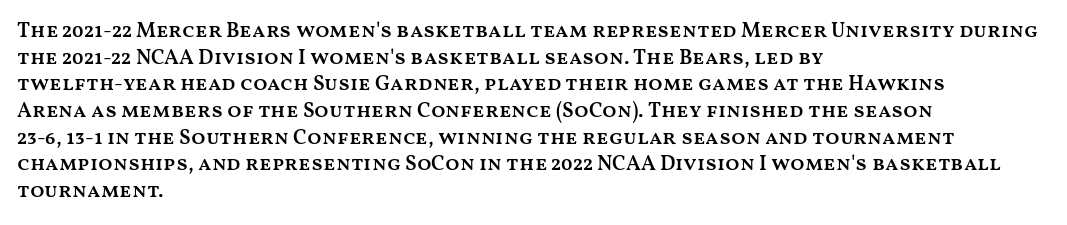
{"italic": "no", "bold": "semi", "underline": "no", "align": "left", "line_spacing": "normal", "line_spacing_ratio": 1.27, "letter_spacing": "normal", "letter_spacing_em": 0.0, "glyph_px": 21}
